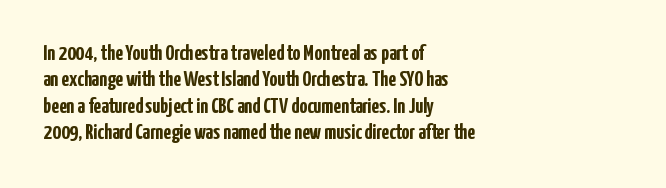
Stroke thickness is high; the sample reads as a true bold. Underline: absent. The horizontal fit of the characters is conventional and even. Do the letters lean? They stand straight. Horizontal alignment here is leftward, the default for most running prose.
